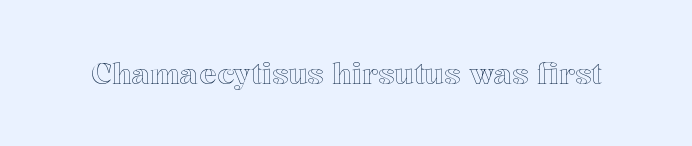
{"italic": "no", "width": "normal", "x_height": "medium", "monospaced": "no", "underline": "no", "letter_spacing": "normal", "letter_spacing_em": 0.0, "glyph_px": 29}
